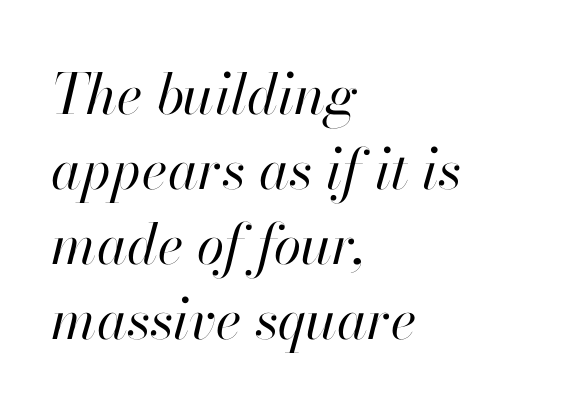
Q: Is the text bold? A: No.
Q: Is the text italic (slanted)? A: Yes, it leans right by about 13 degrees.
Q: Is the text underlined? A: No.
Q: How is the paragraph aligned? A: Left-aligned.
Q: Is the spacing between letters normal or unusually wide? A: Normal.
Q: Is the spacing between lines tight, normal or loose? A: Normal.
Q: Width (condensed, normal, or wide)? A: Normal.
Q: Stroke contrast? A: High.
Q: x-height? A: Small.
Q: Monospaced? A: No.
